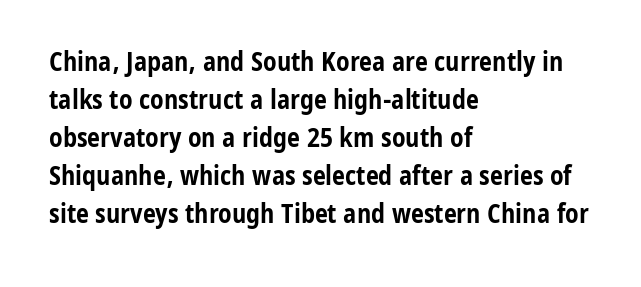
{"italic": "no", "bold": "yes", "underline": "no", "align": "left", "line_spacing": "normal", "line_spacing_ratio": 1.46, "letter_spacing": "normal", "letter_spacing_em": 0.0, "glyph_px": 26}
